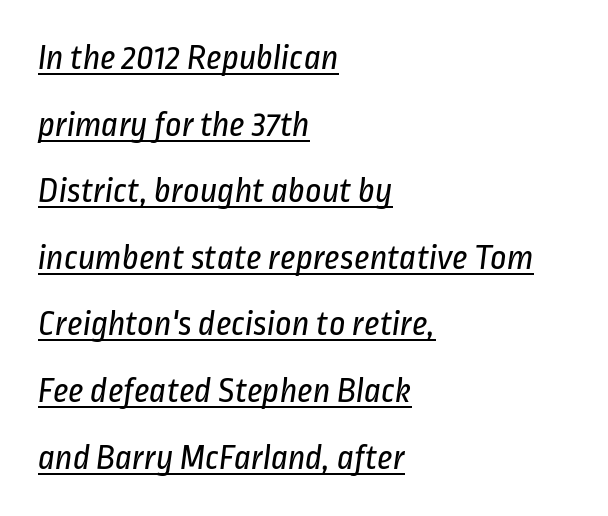
This sample uses plain, unmodified letter spacing. The rendered words wear a rule along their underside. Spacing verdict: proportional, widths tailored to each character. Is the block centered? No — it sits flush against the left margin. Look at the bottom of the vertical strokes: they stop flat, with no serifs.
